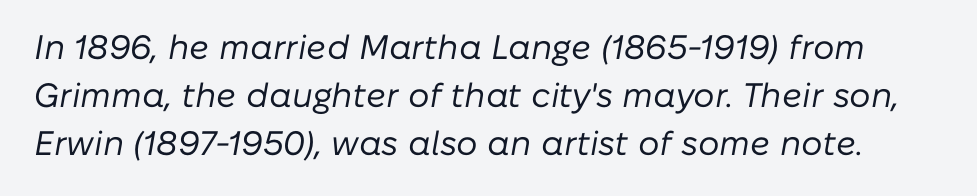
The strokes are not fattened; the text isn't bold. Summary of vertical rhythm: regular, with standard interline spacing. Glyph-to-glyph distance matches everyday printed text. Think of a printed novel: that variable character pitch is what you see here. The space beneath each line is pristine and unruled. The whole block is typeset with a tilt.
